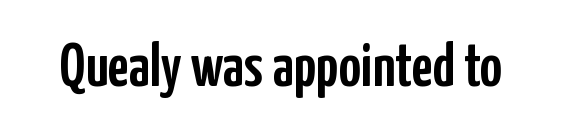
The image shows 61 px condensed sans-serif type, upright; set normal letter spacing, not underlined; low stroke contrast and a medium x-height.
